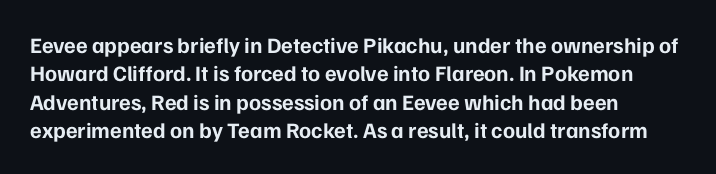
{"italic": "no", "bold": "yes", "underline": "no", "align": "left", "line_spacing": "normal", "line_spacing_ratio": 1.29, "letter_spacing": "normal", "letter_spacing_em": 0.0, "glyph_px": 22}
